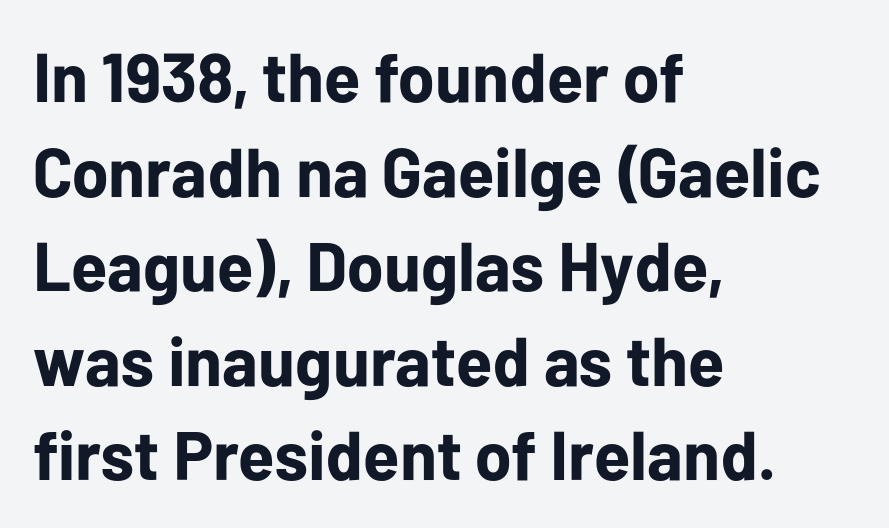
{"serif": "no", "italic": "no", "bold": "yes", "weight": "bold", "width": "normal", "stroke_contrast": "low", "x_height": "medium", "monospaced": "no", "underline": "no", "align": "left", "line_spacing": "normal", "line_spacing_ratio": 1.37, "letter_spacing": "normal", "letter_spacing_em": 0.0, "glyph_px": 69}
